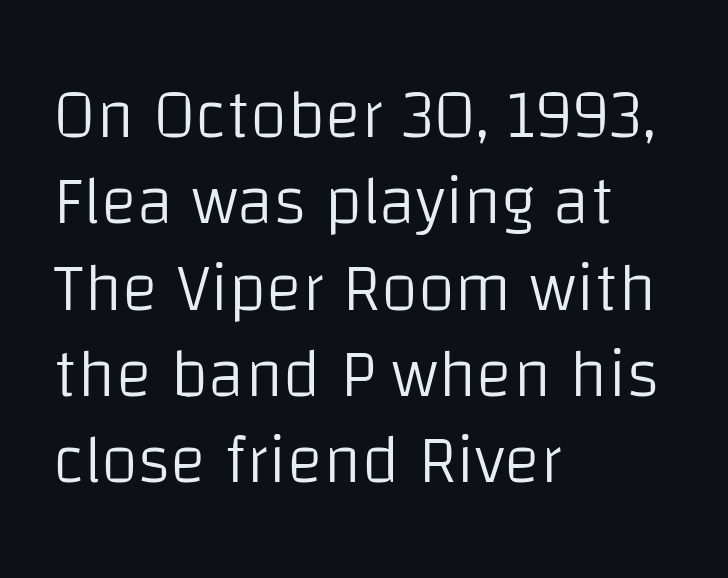
The image shows 68 px light sans-serif type, upright; set left-aligned, normal line spacing (1.27x), normal letter spacing, not underlined; low stroke contrast and a large x-height.
